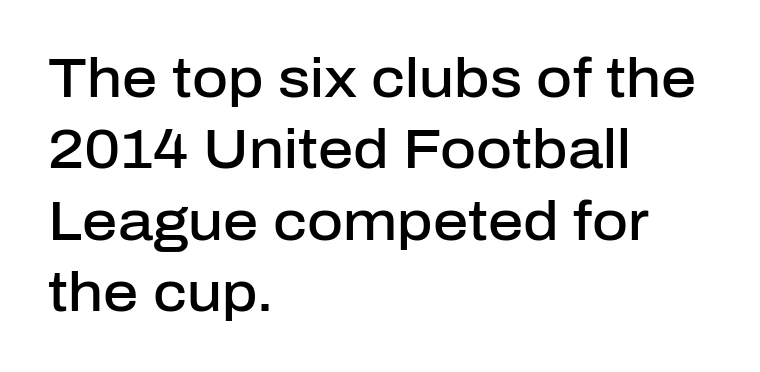
Line spacing here is normal. No extra tracking has been applied to these lines. The text was rendered using a sans face with plain stroke endings. Beneath every word, the page is bare. The type sits square on the baseline with zero lean. The strokes are fattened partway — semibold, not bold.
